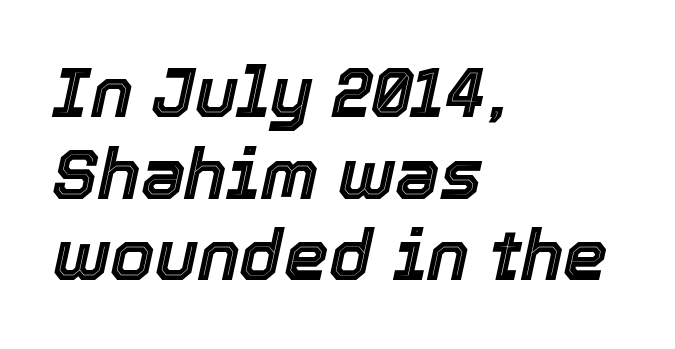
The image shows 71 px text type, italic (leaning right); set left-aligned, tight line spacing (1.15x), normal letter spacing, not underlined; a medium x-height.
